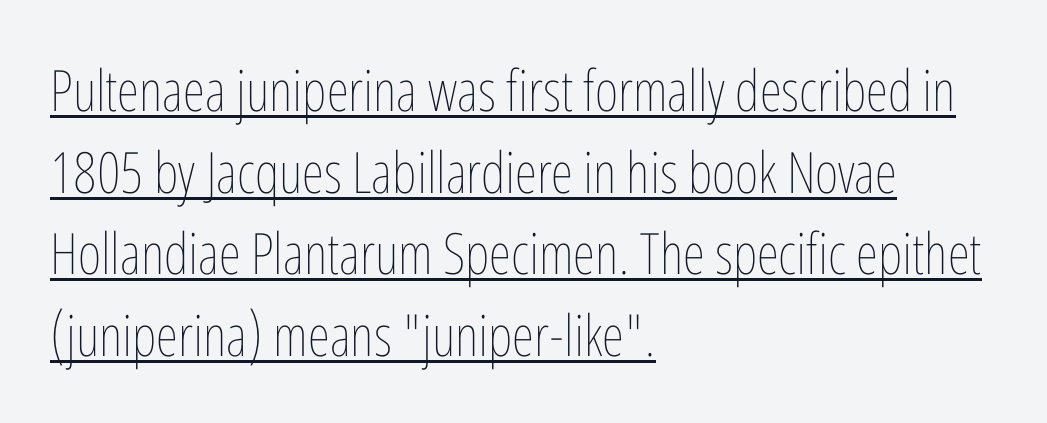
{"italic": "no", "bold": "no", "weight": "thin", "width": "condensed", "stroke_contrast": "low", "x_height": "medium", "monospaced": "no", "underline": "yes", "align": "left", "line_spacing": "normal", "line_spacing_ratio": 1.43, "letter_spacing": "normal", "letter_spacing_em": 0.0, "glyph_px": 57}
